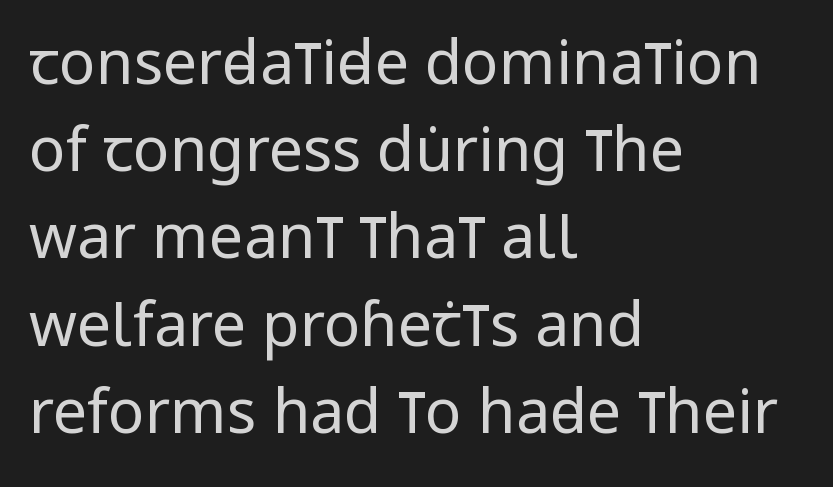
{"serif": "no", "italic": "no", "bold": "no", "weight": "regular", "width": "condensed", "stroke_contrast": "low", "x_height": "large", "monospaced": "no", "underline": "no", "align": "left", "line_spacing": "normal", "line_spacing_ratio": 1.43, "letter_spacing": "normal", "letter_spacing_em": 0.0, "glyph_px": 61}
